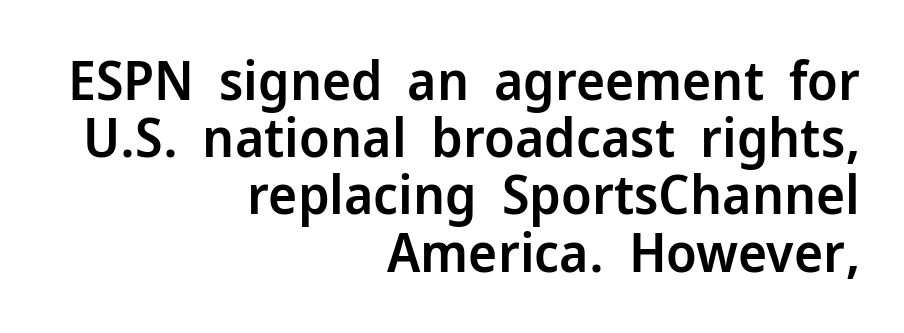
Q: Is the text bold? A: Semi-bold.
Q: Is the text italic (slanted)? A: No, it is upright.
Q: Is the typeface a serif or a sans-serif typeface? A: Sans-serif.
Q: Is the text underlined? A: No.
Q: How is the paragraph aligned? A: Right-aligned.
Q: Is the spacing between letters normal or unusually wide? A: Normal.
Q: Is the spacing between lines tight, normal or loose? A: Tight.
Q: Width (condensed, normal, or wide)? A: Normal.
Q: Stroke contrast? A: Low.
Q: x-height? A: Medium.
Q: Monospaced? A: No.
